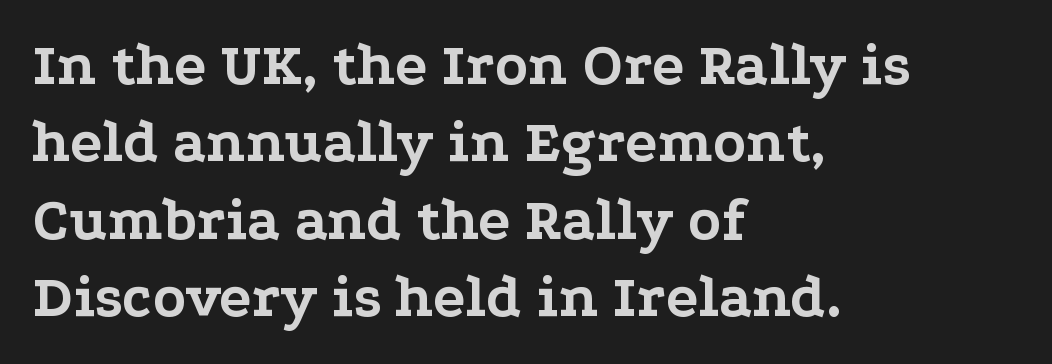
How are the letters spaced? Ordinarily, with no added tracking. The glyphs are unaccompanied by any horizontal stroke below them. Character widths vary here, with narrow letters taking less room than wide ones. Look at the bottom of the vertical strokes: they flare into serifs here. Is the type bold? Yes — the strokes are clearly thick and heavy.
